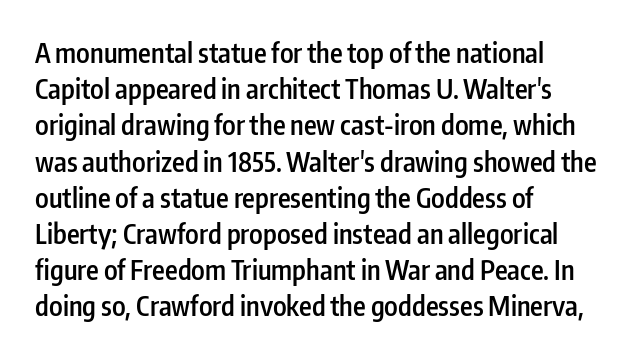
Nobody touched the tracking dial on this one. Its strokes are somewhat broadened, the hallmark of semibold type. Reading down the column, the eye jumps a familiar distance to each next line. Decoration check: the copy has no underline. The paragraph has a hard left edge and a soft right edge. Does the lettering tilt? It doesn't — this is upright.
